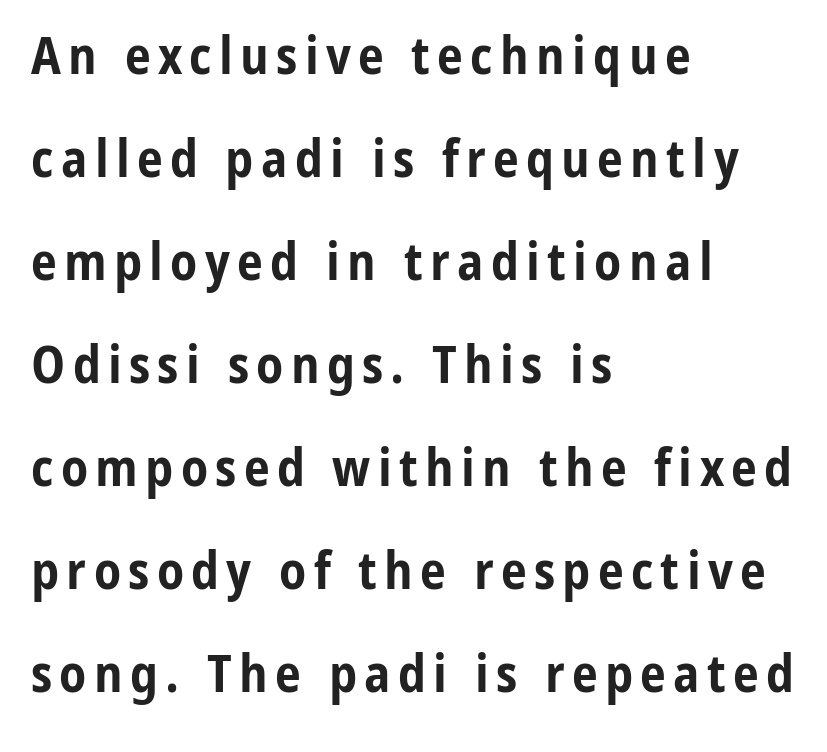
{"serif": "no", "italic": "no", "bold": "yes", "weight": "bold", "width": "condensed", "stroke_contrast": "low", "x_height": "medium", "monospaced": "no", "underline": "no", "align": "left", "line_spacing": "loose", "line_spacing_ratio": 1.98, "glyph_px": 52}
